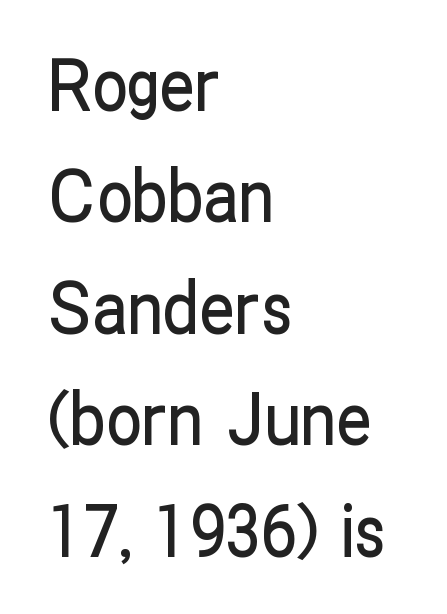
The image shows 71 px condensed sans-serif type, upright; set left-aligned, normal line spacing (1.57x), normal letter spacing, not underlined; low stroke contrast and a medium x-height.
